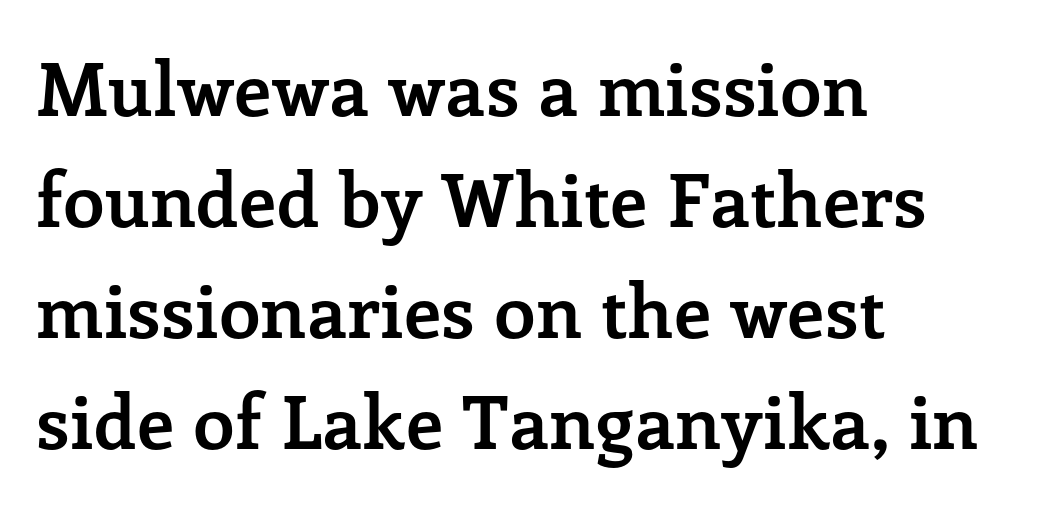
Normally led — the rows are evenly, conventionally spaced. Does extra space separate the letters? No, they use regular spacing. The text block is weighted toward the left margin, trailing off unevenly rightward. Heavy, bold letterforms. Nobody drew a line under any word here.
